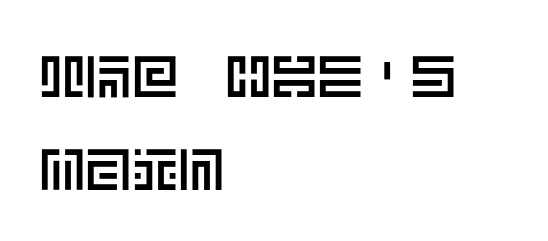
The image shows 58 px text type, upright; set left-aligned, normal line spacing (1.6x), normal letter spacing, not underlined; a large x-height.
